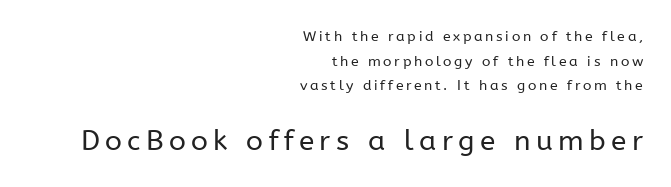
Character widths vary here, with narrow letters taking less room than wide ones. In terms of posture, this sample is upright. The zone under the glyphs is completely vacant. Does the copy run flush right? Yes — the right margin is perfectly even.
